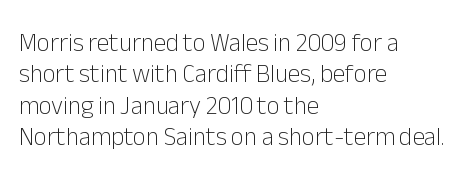
The image shows 25 px text type, upright; set left-aligned, normal line spacing (1.26x), normal letter spacing, not underlined.
